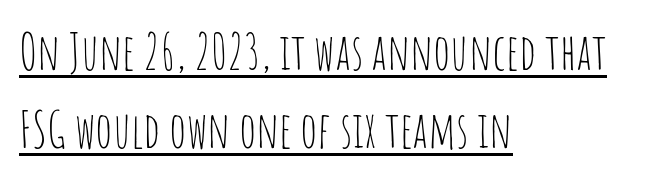
The image shows 50 px thin, condensed sans-serif type, upright; set left-aligned, normal line spacing (1.56x), normal letter spacing, underlined; low stroke contrast and a large x-height.
